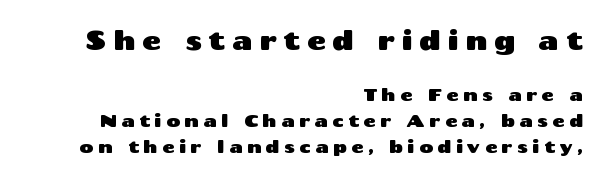
Is the block centered? No — it sits flush against the right margin. Regular leading. Does the bottom block carry the larger type? No, the top block does. Tracking value appears strongly positive — letters spread wide.
